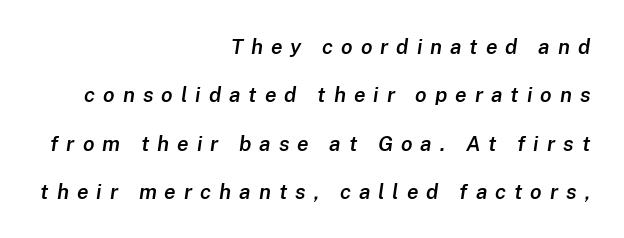
Q: Is the text bold? A: Semi-bold.
Q: Is the text italic (slanted)? A: Yes, it leans right by about 8 degrees.
Q: Is the text underlined? A: No.
Q: How is the paragraph aligned? A: Right-aligned.
Q: Is the spacing between letters normal or unusually wide? A: Unusually wide.
Q: Is the spacing between lines tight, normal or loose? A: Loose.
